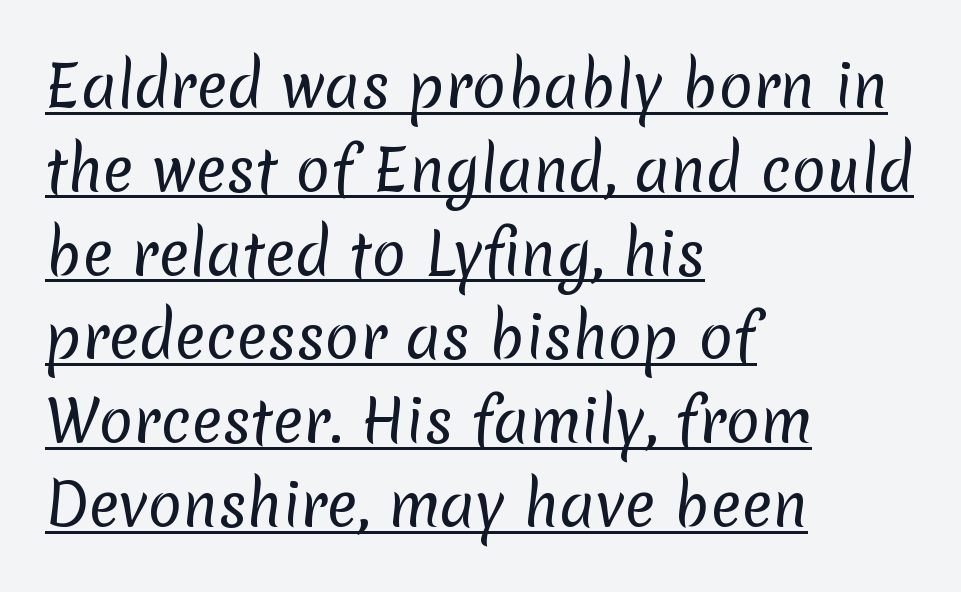
A continuous stroke trails under the words, as in a hyperlink. Look at the bottom of the vertical strokes: they stop flat, with no serifs. Regarding leading, the lines here are spaced in the standard way. Here the designer chose a conventional face with non-uniform glyph widths.
